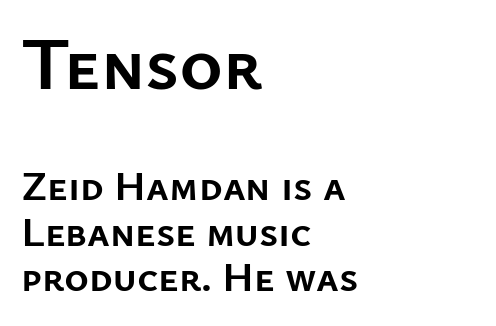
Q: Is the text bold? A: Yes.
Q: Is the text italic (slanted)? A: No, it is upright.
Q: Is the typeface a serif or a sans-serif typeface? A: Sans-serif.
Q: Is the text underlined? A: No.
Q: How is the paragraph aligned? A: Left-aligned.
Q: Is the spacing between letters normal or unusually wide? A: Normal.
Q: Is the spacing between lines tight, normal or loose? A: Tight.
Q: Which block of text is set in a larger size, the first (top) or the second (bottom)? A: The first (top) one.
Q: Width (condensed, normal, or wide)? A: Normal.
Q: Stroke contrast? A: Low.
Q: x-height? A: Medium.
Q: Monospaced? A: No.
